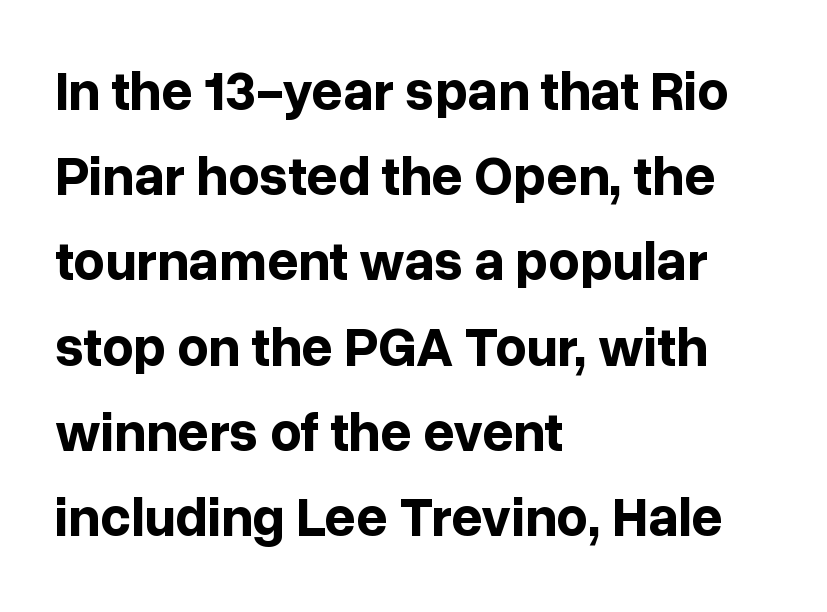
Q: Is the text bold? A: Yes.
Q: Is the text italic (slanted)? A: No, it is upright.
Q: Is the typeface a serif or a sans-serif typeface? A: Sans-serif.
Q: Is the text underlined? A: No.
Q: How is the paragraph aligned? A: Left-aligned.
Q: Is the spacing between letters normal or unusually wide? A: Normal.
Q: Is the spacing between lines tight, normal or loose? A: Normal.
Q: Width (condensed, normal, or wide)? A: Normal.
Q: Stroke contrast? A: Low.
Q: x-height? A: Medium.
Q: Monospaced? A: No.
